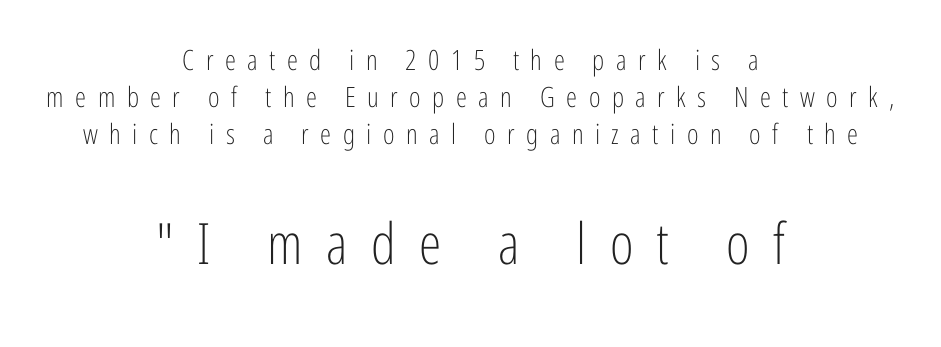
The image shows 57 px light, condensed sans-serif type, upright; set centered, normal line spacing (1.32x), unusually wide letter spacing (+0.41 em), not underlined; the second (bottom) block is 2.04x larger; low stroke contrast and a medium x-height.
